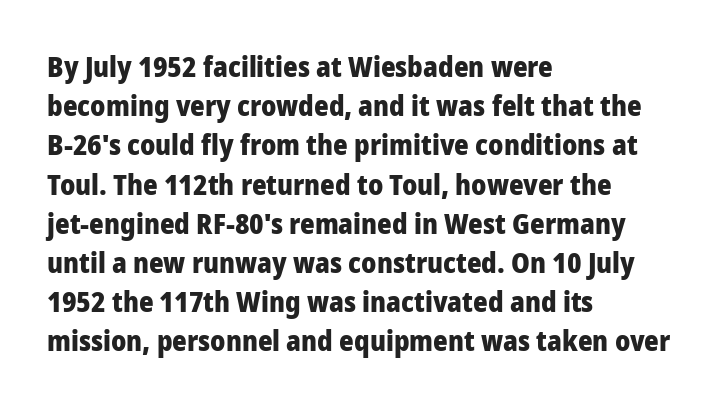
Q: Is the text bold? A: Yes.
Q: Is the text italic (slanted)? A: No, it is upright.
Q: Is the typeface a serif or a sans-serif typeface? A: Sans-serif.
Q: Is the text underlined? A: No.
Q: How is the paragraph aligned? A: Left-aligned.
Q: Is the spacing between letters normal or unusually wide? A: Normal.
Q: Is the spacing between lines tight, normal or loose? A: Normal.
Q: Width (condensed, normal, or wide)? A: Normal.
Q: Stroke contrast? A: Low.
Q: x-height? A: Medium.
Q: Monospaced? A: No.
